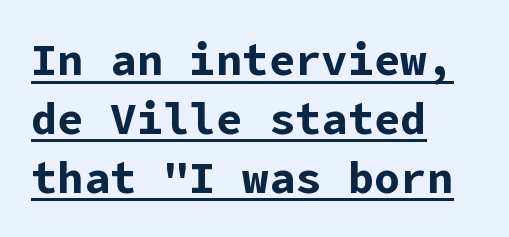
{"serif": "no", "italic": "no", "bold": "yes", "weight": "bold", "width": "normal", "stroke_contrast": "low", "x_height": "medium", "underline": "yes", "align": "left", "line_spacing": "normal", "line_spacing_ratio": 1.34, "letter_spacing": "normal", "letter_spacing_em": 0.0, "glyph_px": 44}
